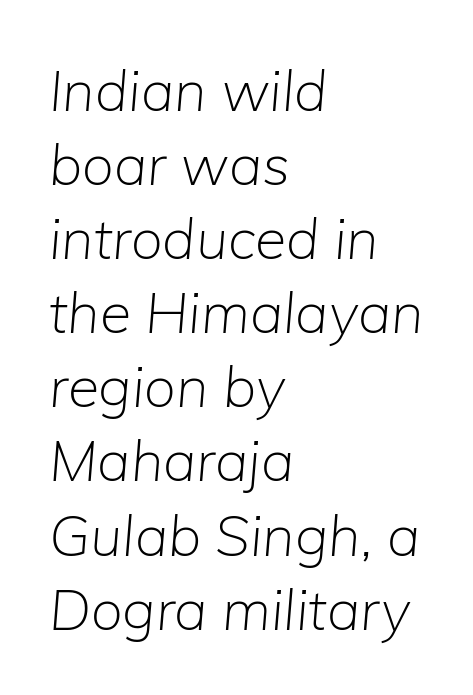
Q: Is the text bold? A: No.
Q: Is the text italic (slanted)? A: Yes, it leans right by about 5 degrees.
Q: Is the text underlined? A: No.
Q: How is the paragraph aligned? A: Left-aligned.
Q: Is the spacing between letters normal or unusually wide? A: Normal.
Q: Is the spacing between lines tight, normal or loose? A: Normal.
Q: Width (condensed, normal, or wide)? A: Normal.
Q: Stroke contrast? A: Low.
Q: x-height? A: Medium.
Q: Monospaced? A: No.
